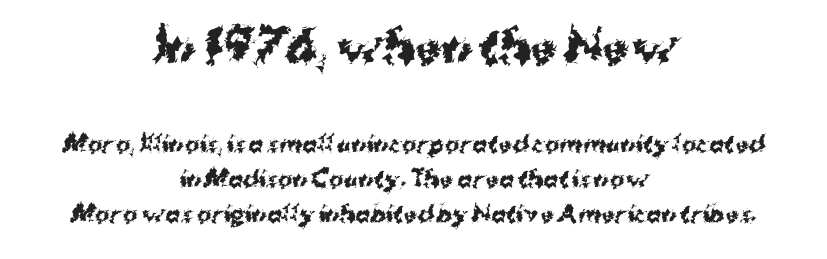
The passage shown begins with its larger block and ends with its smaller one. The paragraph shown floats in the horizontal middle. Honestly, there is no underline to notice here at all. Regular leading.
